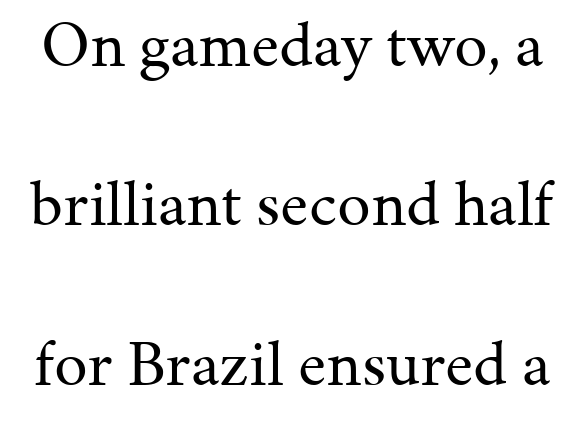
The image shows 67 px regular-weight serif type, upright; set loose line spacing (2.38x), normal letter spacing, not underlined; medium stroke contrast and a medium x-height.
